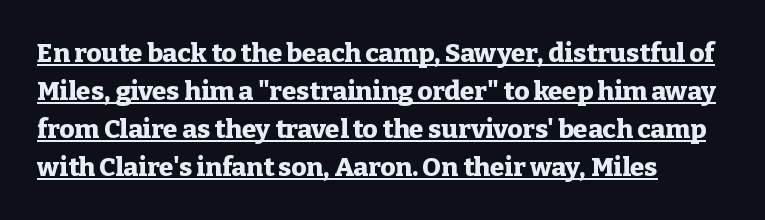
{"italic": "no", "bold": "yes", "underline": "yes", "align": "left", "line_spacing": "normal", "line_spacing_ratio": 1.46, "letter_spacing": "normal", "letter_spacing_em": 0.0, "glyph_px": 26}
